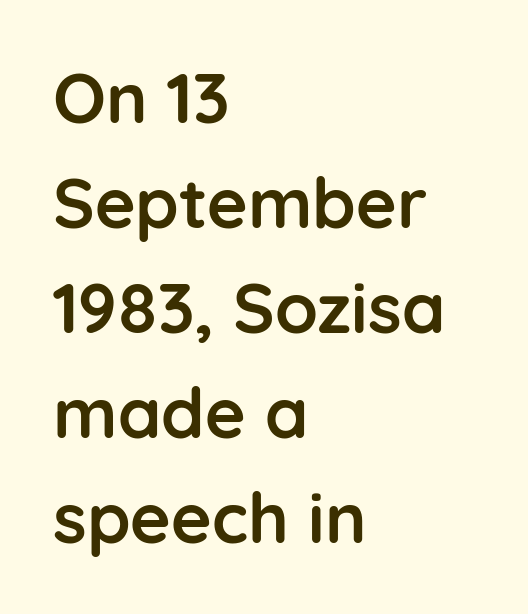
Here the designer chose a conventional face with non-uniform glyph widths. This sample is left-justified, so line endings fall wherever the words run out. Ordinary non-slanted type is in use. There is no visible air inserted between adjacent glyphs. Line spacing here is normal. Heft: maximum for text — a bold.
